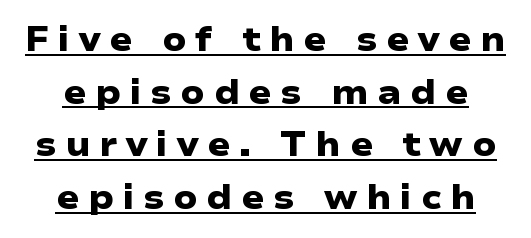
Q: Is the text bold? A: Yes.
Q: Is the typeface a serif or a sans-serif typeface? A: Sans-serif.
Q: Is the text underlined? A: Yes.
Q: How is the paragraph aligned? A: Centered.
Q: Is the spacing between letters normal or unusually wide? A: Unusually wide.
Q: Is the spacing between lines tight, normal or loose? A: Normal.
Q: Width (condensed, normal, or wide)? A: Wide.
Q: Stroke contrast? A: Low.
Q: x-height? A: Medium.
Q: Monospaced? A: No.
